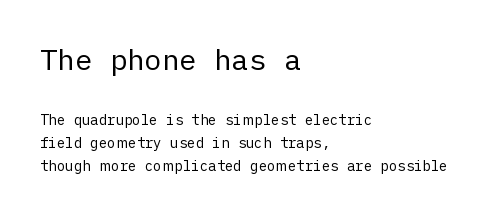
The designer gave the opening block more size than the closing block. The compositor pushed each line to the left boundary. Check under the words: just untouched page. A typesetter would call this zero additional tracking. The letters look calm and open, with moderate or lighter stems. Style check: upright.
